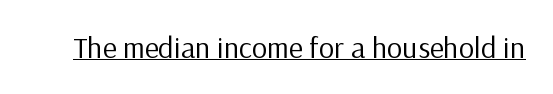
The image shows 30 px regular-weight sans-serif type, upright; set normal letter spacing, underlined; low stroke contrast and a medium x-height.
